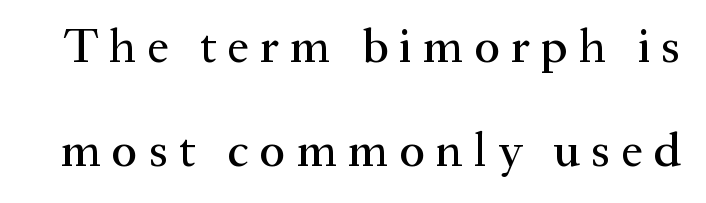
{"serif": "yes", "italic": "no", "width": "normal", "stroke_contrast": "medium", "x_height": "medium", "monospaced": "no", "underline": "no", "line_spacing": "loose", "line_spacing_ratio": 2.16, "letter_spacing": "wide", "letter_spacing_em": 0.23, "glyph_px": 48}
